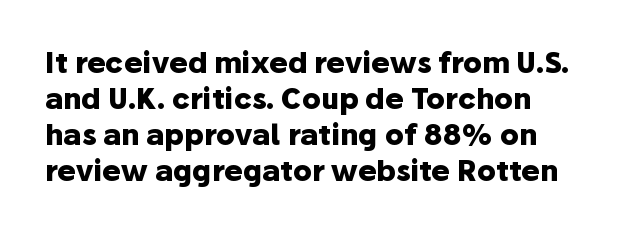
You could not count columns in this text — the font is proportionally spaced. Short note: letters normally spaced. The type family on display is of the sans-serif kind. The lines sit at an ordinary, default distance from one another. Rendered with straight, roman letterforms. Set as a true bold cut, around the 700 mark.
